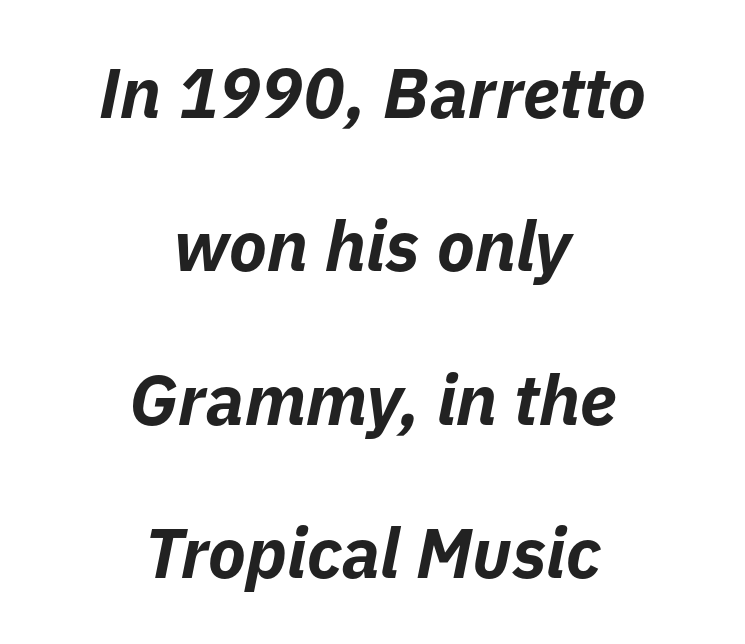
This sample uses an oblique cut, with every glyph tilted off the vertical. The horizontal fit of the characters is conventional and even. This rendering uses center alignment, leaving both contours irregular but symmetric. The rendering uses natural spacing where letterforms have individual widths.
